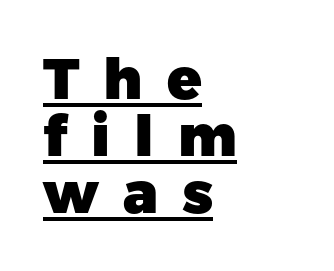
This is underlined copy, the kind a proofreader might mark for attention. Nothing sits at the stroke ends, so this counts as sans-serif. The face used here is proportionally spaced, like ordinary book or web type. In CSS terms this would be text-align: left.
